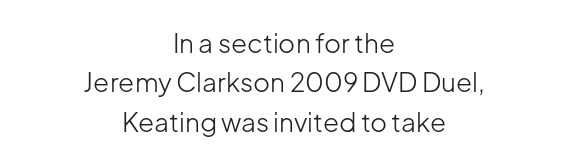
The image shows 26 px text type, upright; set centered, normal line spacing (1.51x), normal letter spacing, not underlined.
